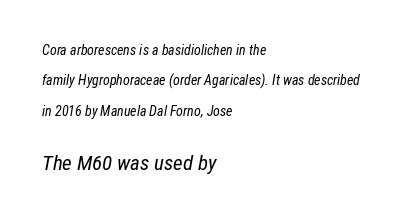
The image shows 21 px text type, italic (leaning right); set left-aligned, loose line spacing (2.17x), normal letter spacing, not underlined; the second (bottom) block is 1.5x larger.
